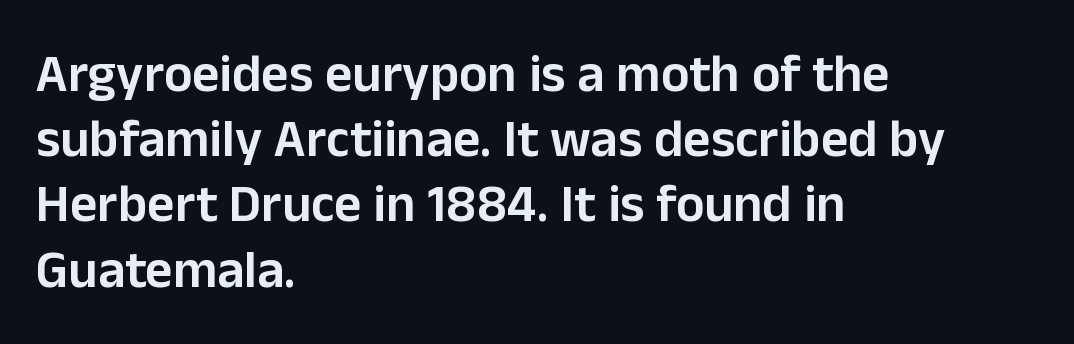
Q: Is the text bold? A: Semi-bold.
Q: Is the text italic (slanted)? A: No, it is upright.
Q: Is the typeface a serif or a sans-serif typeface? A: Sans-serif.
Q: Is the text underlined? A: No.
Q: How is the paragraph aligned? A: Left-aligned.
Q: Is the spacing between letters normal or unusually wide? A: Normal.
Q: Width (condensed, normal, or wide)? A: Normal.
Q: Stroke contrast? A: Low.
Q: x-height? A: Medium.
Q: Monospaced? A: No.
